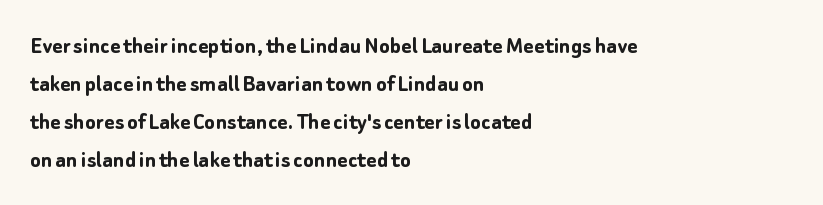
The image shows 25 px bold type, upright; set left-aligned, normal line spacing (1.52x), normal letter spacing, not underlined.
